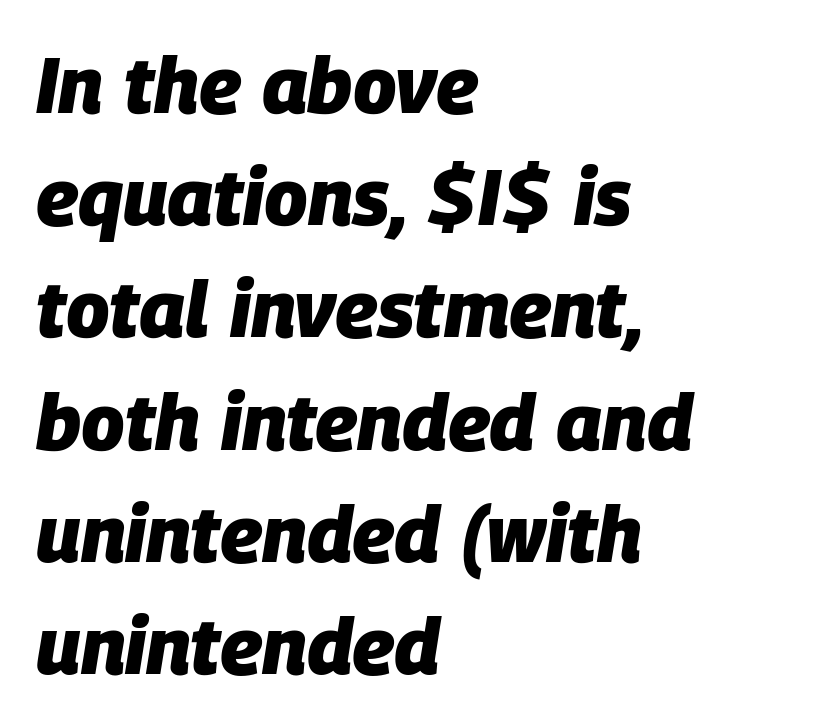
The image shows 79 px heavy type, italic (leaning right); set left-aligned, normal line spacing (1.42x), normal letter spacing, not underlined; low stroke contrast and a large x-height.
